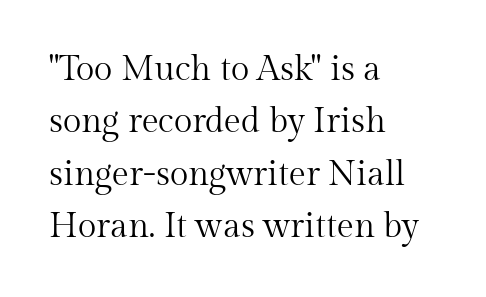
{"serif": "yes", "italic": "no", "bold": "no", "weight": "regular", "width": "normal", "stroke_contrast": "medium", "x_height": "medium", "monospaced": "no", "underline": "no", "align": "left", "line_spacing": "normal", "line_spacing_ratio": 1.54, "letter_spacing": "normal", "letter_spacing_em": 0.0, "glyph_px": 34}
